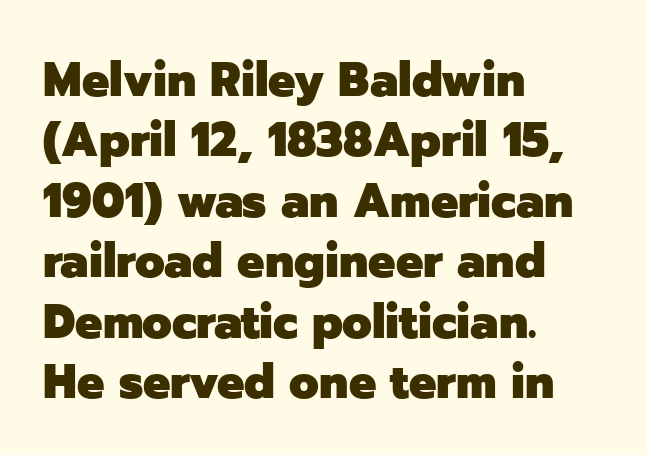
The image shows 48 px heavy sans-serif type, upright; set left-aligned, normal line spacing (1.26x), normal letter spacing, not underlined; low stroke contrast and a medium x-height.
